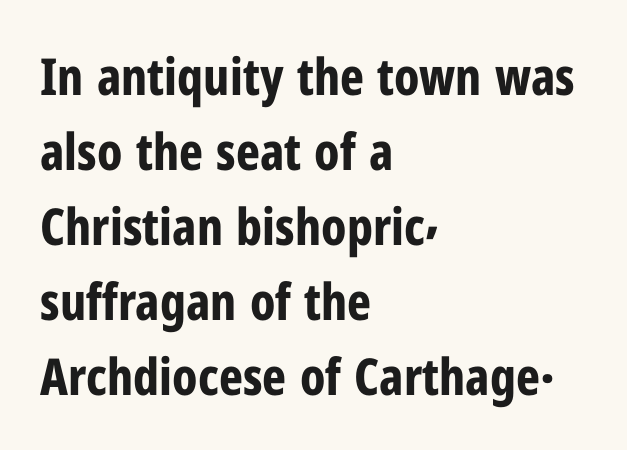
{"serif": "no", "italic": "no", "bold": "yes", "weight": "bold", "width": "condensed", "stroke_contrast": "low", "x_height": "medium", "monospaced": "no", "underline": "no", "align": "left", "line_spacing": "normal", "line_spacing_ratio": 1.47, "letter_spacing": "normal", "letter_spacing_em": 0.0, "glyph_px": 51}
